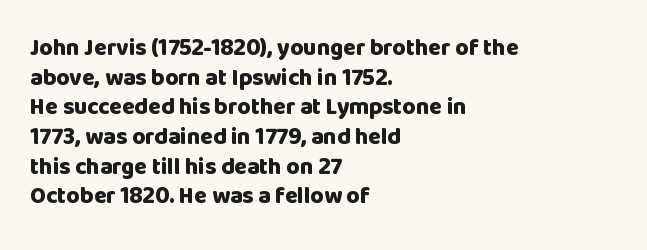
Is there any slant? The stems are plumb. Nothing unusual about the tracking: characters are spaced as the font intends. These words are printed bold, with thick strokes throughout. Evenly set lines give the paragraph a standard silhouette.
